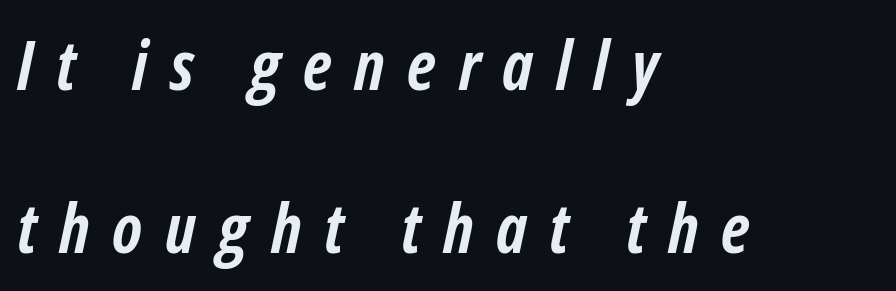
Someone cranked the tracking dial way up on this one. The lines are spread far apart with generous leading. Teacher's note: observe the even left margin — that is flush-left alignment. The string is rendered with underlining switched off. The glyphs have the mass of a bold cut.
